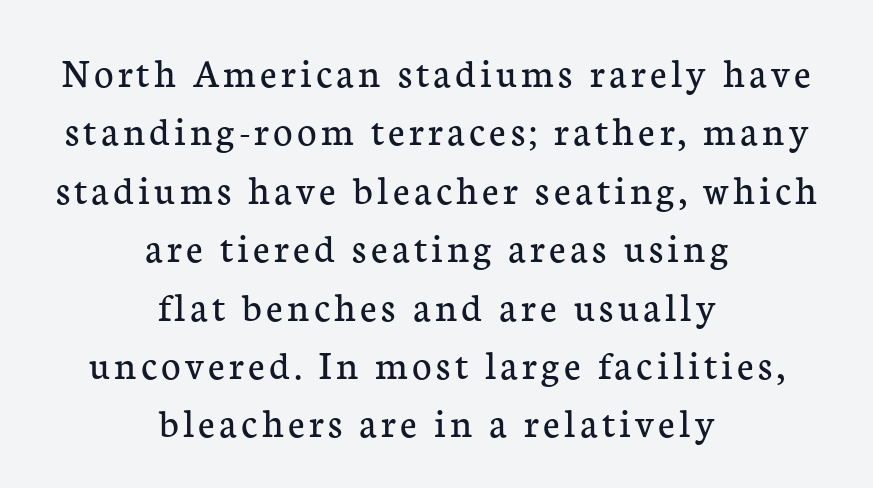
The axis of the letterforms is exactly vertical. The space beneath each line is pristine and unruled. The strokes carry an ordinary text weight at most. What kind of face is this? One with serifs.
